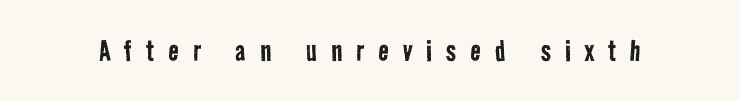
Q: Is the text bold? A: No.
Q: Is the typeface a serif or a sans-serif typeface? A: Sans-serif.
Q: Is the text underlined? A: No.
Q: Is the spacing between letters normal or unusually wide? A: Unusually wide.
Q: Width (condensed, normal, or wide)? A: Condensed.
Q: Stroke contrast? A: Low.
Q: x-height? A: Medium.
Q: Monospaced? A: No.
